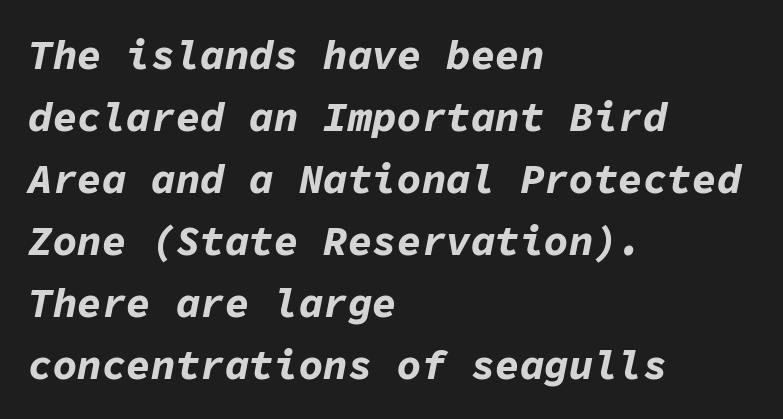
{"italic": "yes", "lean": "right", "slant_degrees": 11, "bold": "yes", "weight": "bold", "width": "normal", "stroke_contrast": "low", "x_height": "medium", "monospaced": "yes", "underline": "no", "align": "left", "line_spacing": "normal", "line_spacing_ratio": 1.51, "letter_spacing": "normal", "letter_spacing_em": 0.0, "glyph_px": 41}
